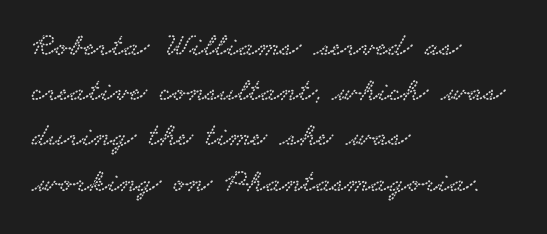
{"width": "wide", "stroke_contrast": "low", "x_height": "small", "monospaced": "no", "underline": "no", "align": "left", "line_spacing": "normal", "line_spacing_ratio": 1.37, "letter_spacing": "normal", "letter_spacing_em": 0.0, "glyph_px": 33}
